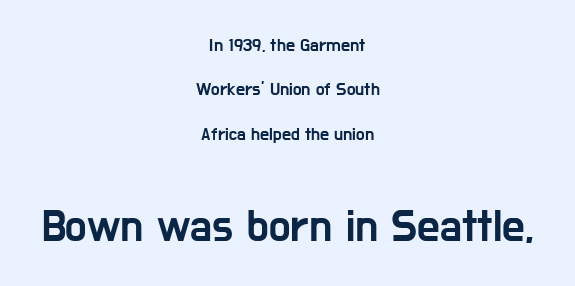
A sans-serif font was chosen for this passage. Only glyphs here, with clear space below each row. The rendering uses natural spacing where letterforms have individual widths. The designer gave the closing block more size than the opening block.
